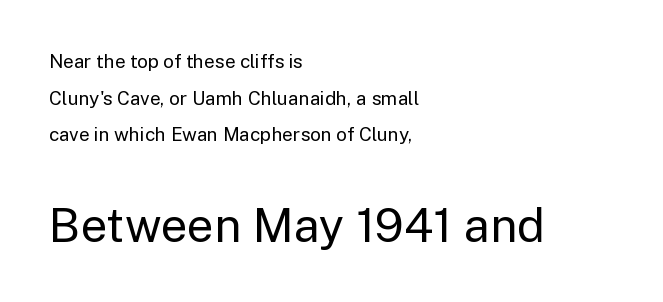
Q: Is the text bold? A: No.
Q: Is the text italic (slanted)? A: No, it is upright.
Q: Is the typeface a serif or a sans-serif typeface? A: Sans-serif.
Q: Is the text underlined? A: No.
Q: How is the paragraph aligned? A: Left-aligned.
Q: Is the spacing between letters normal or unusually wide? A: Normal.
Q: Is the spacing between lines tight, normal or loose? A: Loose.
Q: Which block of text is set in a larger size, the first (top) or the second (bottom)? A: The second (bottom) one.
Q: Width (condensed, normal, or wide)? A: Normal.
Q: Stroke contrast? A: Low.
Q: x-height? A: Medium.
Q: Monospaced? A: No.
